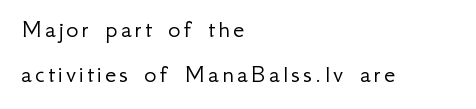
{"italic": "no", "bold": "no", "underline": "no", "align": "left", "line_spacing_ratio": 1.72, "glyph_px": 26}
